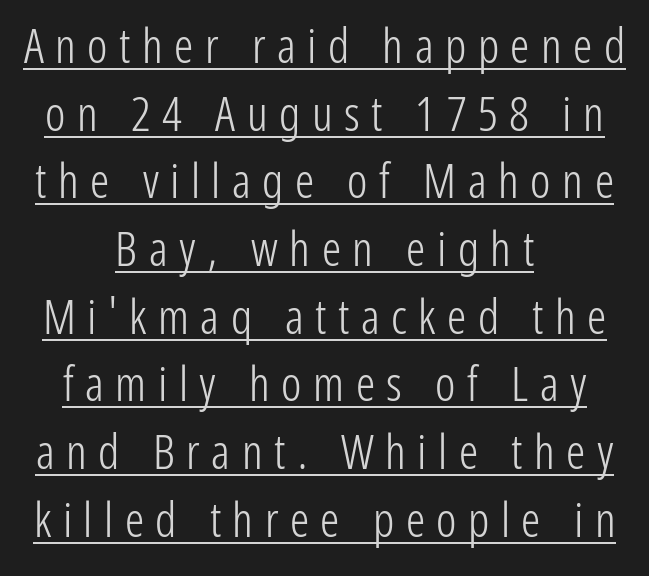
{"serif": "no", "italic": "no", "bold": "no", "weight": "light", "width": "condensed", "stroke_contrast": "low", "x_height": "medium", "monospaced": "no", "underline": "yes", "align": "center", "line_spacing": "normal", "line_spacing_ratio": 1.41, "letter_spacing": "wide", "letter_spacing_em": 0.24, "glyph_px": 48}
